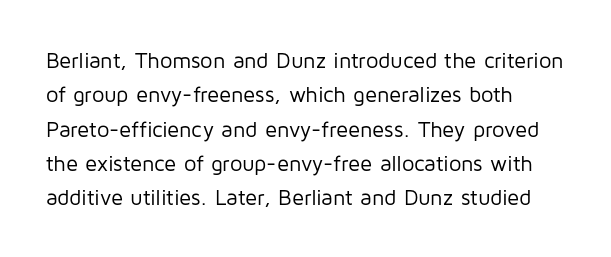
The specimen reads as upright at a glance. Is the stroke heavy? The answer is a plain regular-or-lighter. Clear beneath every line of the passage. Notice how descenders clear the ascenders below comfortably — that's standard leading.
